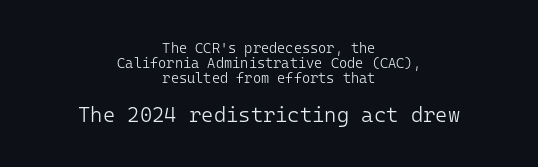
The image shows 21 px text type, upright; set centered, tight line spacing (1.07x), normal letter spacing, not underlined; the second (bottom) block is 1.5x larger.
